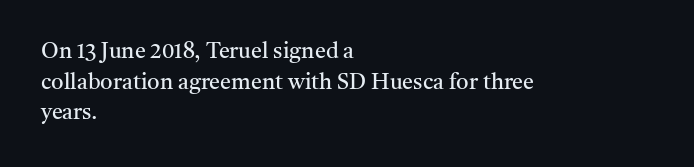
Here the glyphs are tracked normally, forming tight word shapes. This sample keeps an unexceptional amount of space between lines. Every character sits straight up, as roman type does. Each stroke keeps to a modest, everyday thickness or less. This rendering uses left alignment, leaving the right contour irregular. Descenders are the only things crossing below the line.
